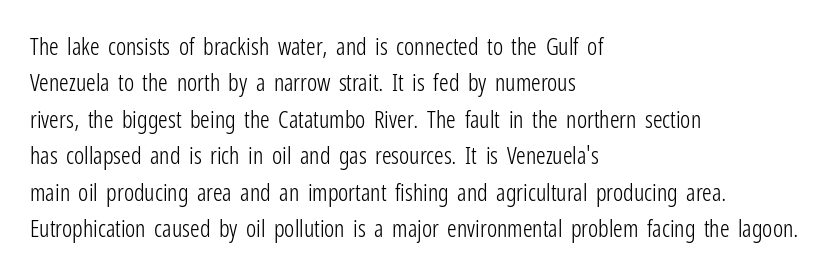
Q: Is the text bold? A: No.
Q: Is the text italic (slanted)? A: No, it is upright.
Q: Is the text underlined? A: No.
Q: How is the paragraph aligned? A: Left-aligned.
Q: Is the spacing between letters normal or unusually wide? A: Normal.
Q: Is the spacing between lines tight, normal or loose? A: Normal.
